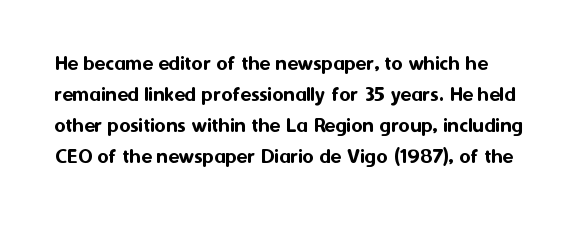
Q: Is the text italic (slanted)? A: No, it is upright.
Q: Is the text underlined? A: No.
Q: Is the spacing between letters normal or unusually wide? A: Normal.
Q: Is the spacing between lines tight, normal or loose? A: Normal.
